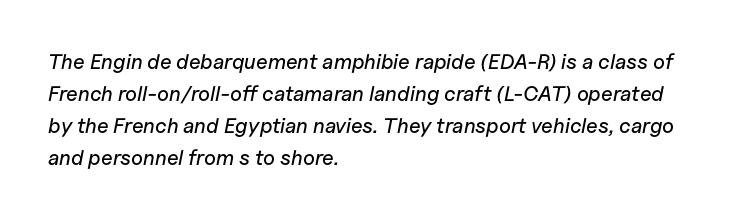
{"italic": "yes", "lean": "right", "slant_degrees": 11, "underline": "no", "align": "left", "line_spacing": "normal", "line_spacing_ratio": 1.52, "letter_spacing": "normal", "letter_spacing_em": 0.0, "glyph_px": 21}
